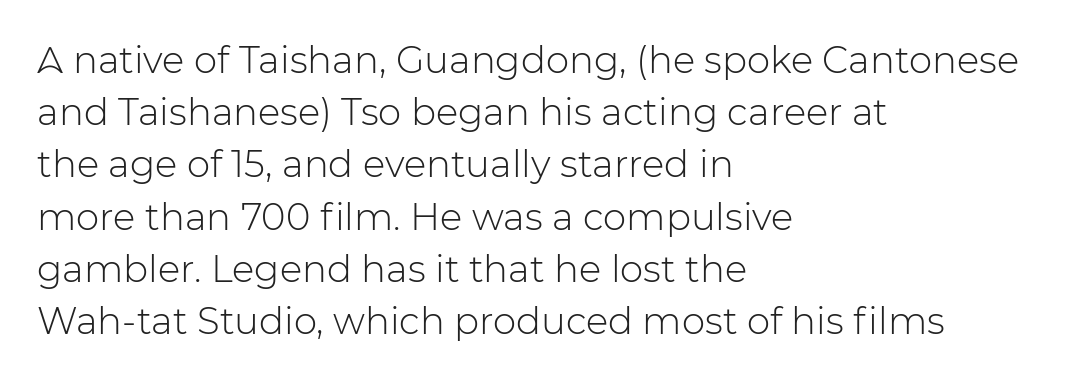
{"serif": "no", "italic": "no", "bold": "no", "weight": "light", "width": "normal", "stroke_contrast": "low", "x_height": "medium", "monospaced": "no", "underline": "no", "align": "left", "line_spacing": "normal", "line_spacing_ratio": 1.41, "letter_spacing": "normal", "letter_spacing_em": 0.0, "glyph_px": 37}
